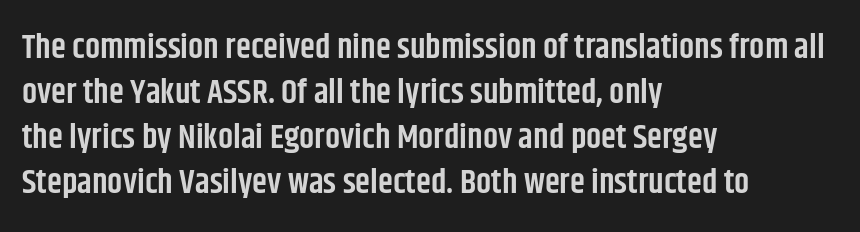
The letters advance in unequal steps, a hallmark of proportional type. Line starts are locked; line ends wander. Leading: standard. These lines carry some extra weight — a demibold, not a full bold.
